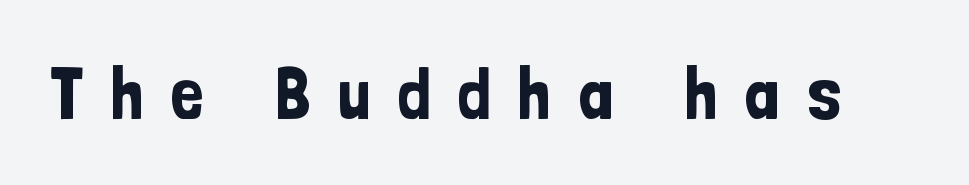
The image shows 73 px condensed sans-serif type, upright; set unusually wide letter spacing (+0.37 em), not underlined; low stroke contrast and a medium x-height.
